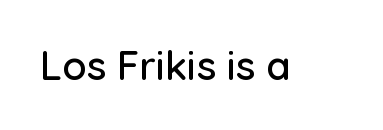
Every stem runs plumb, perpendicular to the baseline. The foot of each line stays bare and open. Here the designer chose a conventional face with non-uniform glyph widths. This rendering leaves character spacing at its baseline value.
